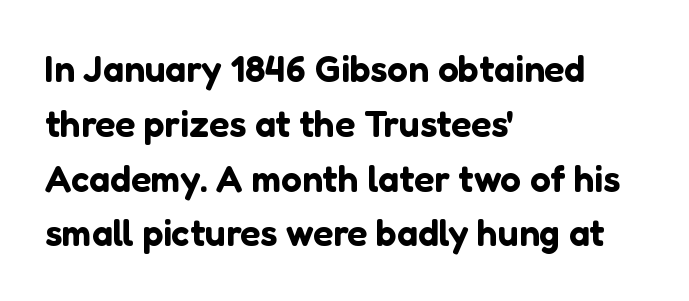
Q: Is the text italic (slanted)? A: No, it is upright.
Q: Is the typeface a serif or a sans-serif typeface? A: Sans-serif.
Q: Is the text underlined? A: No.
Q: How is the paragraph aligned? A: Left-aligned.
Q: Is the spacing between letters normal or unusually wide? A: Normal.
Q: Is the spacing between lines tight, normal or loose? A: Normal.
Q: Width (condensed, normal, or wide)? A: Normal.
Q: Stroke contrast? A: Low.
Q: x-height? A: Medium.
Q: Monospaced? A: No.
